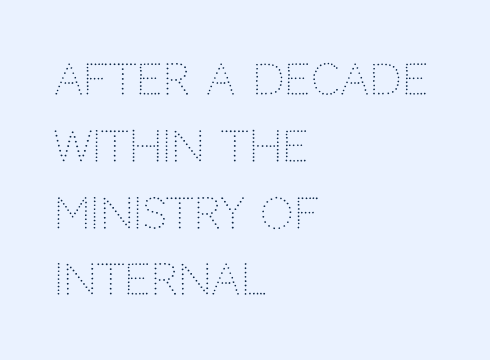
If you measured baseline to baseline, you'd find a middling distance. Is the block centered? No — it sits flush against the left margin. The axis of the letterforms is exactly vertical. You can tell from the bare stems that sans-serif type was used. Think of a printed novel: that variable character pitch is what you see here. The gap between lines stays unmarked.
